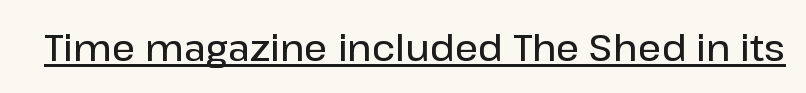
The image shows 37 px semibold sans-serif type, upright; set normal letter spacing, underlined; low stroke contrast and a medium x-height.
